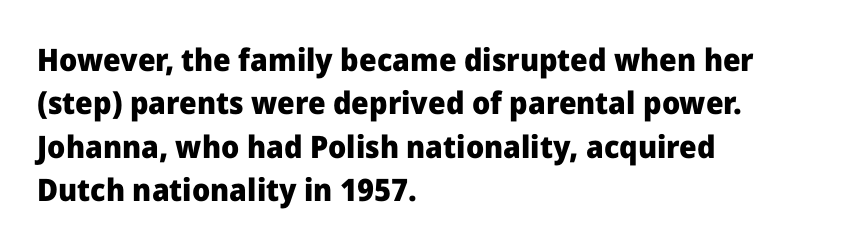
The lines in this sample share a left origin and differ only in where they stop. A typesetter would label this face a sans. The passage shown has conventional tracking throughout. Normally led — the rows are evenly, conventionally spaced.
